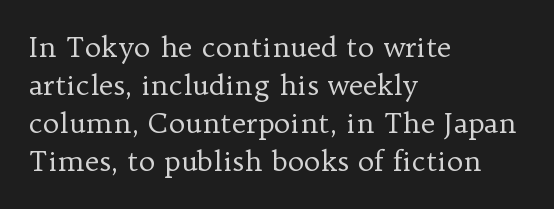
Q: Is the text bold? A: No.
Q: Is the text italic (slanted)? A: No, it is upright.
Q: Is the typeface a serif or a sans-serif typeface? A: Serif.
Q: Is the text underlined? A: No.
Q: How is the paragraph aligned? A: Left-aligned.
Q: Is the spacing between letters normal or unusually wide? A: Normal.
Q: Is the spacing between lines tight, normal or loose? A: Normal.
Q: Width (condensed, normal, or wide)? A: Normal.
Q: Stroke contrast? A: Low.
Q: x-height? A: Medium.
Q: Monospaced? A: No.
